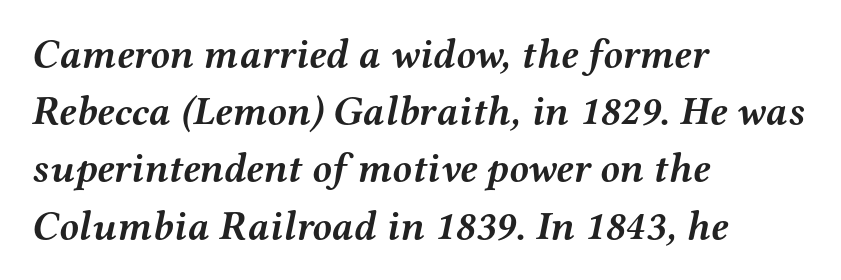
The image shows 40 px semibold, wide serif type, italic (leaning right); set left-aligned, normal line spacing (1.43x), normal letter spacing, not underlined; medium stroke contrast and a medium x-height.
